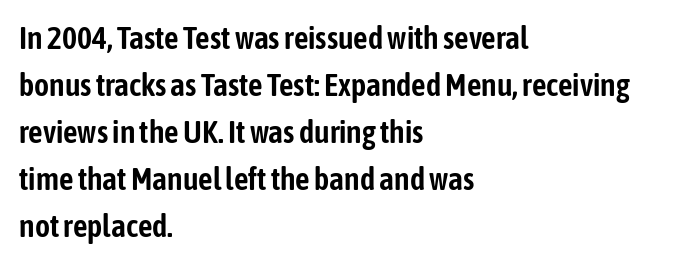
The image shows 32 px condensed sans-serif type, upright; set left-aligned, normal line spacing (1.47x), normal letter spacing, not underlined; low stroke contrast and a medium x-height.
